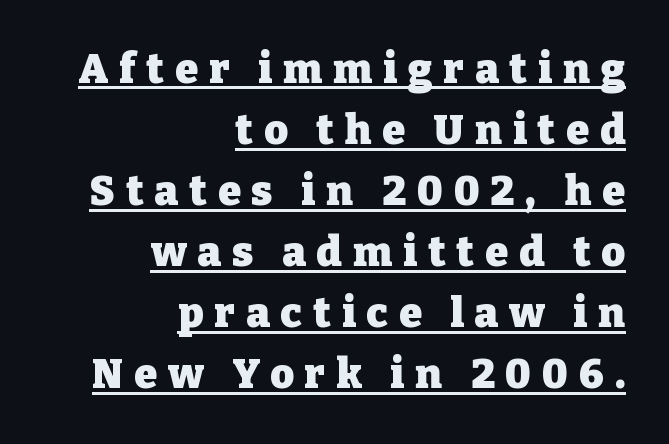
Think of a printed novel: that variable character pitch is what you see here. Successive baselines arrive at the customary interval. There is plenty of visible air inserted between adjacent glyphs. You can tell from the footed stems that serif type was used. Do the letters lean? They stand straight.
